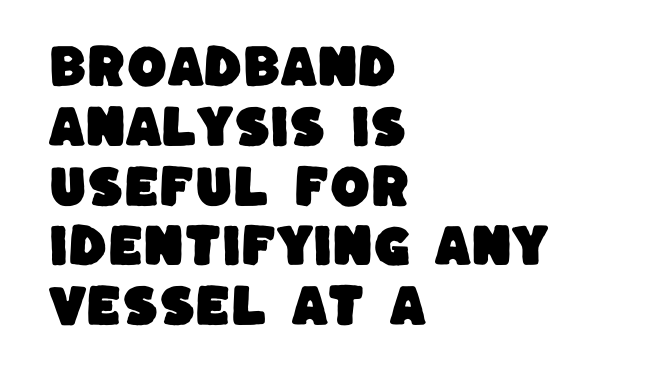
The image shows 46 px sans-serif type; set left-aligned, normal line spacing (1.3x), normal letter spacing, not underlined; low stroke contrast and a large x-height.
